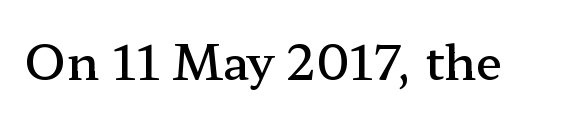
Q: Is the text bold? A: Semi-bold.
Q: Is the text italic (slanted)? A: No, it is upright.
Q: Is the typeface a serif or a sans-serif typeface? A: Serif.
Q: Is the text underlined? A: No.
Q: Is the spacing between letters normal or unusually wide? A: Normal.
Q: Width (condensed, normal, or wide)? A: Wide.
Q: Stroke contrast? A: Low.
Q: x-height? A: Medium.
Q: Monospaced? A: No.
